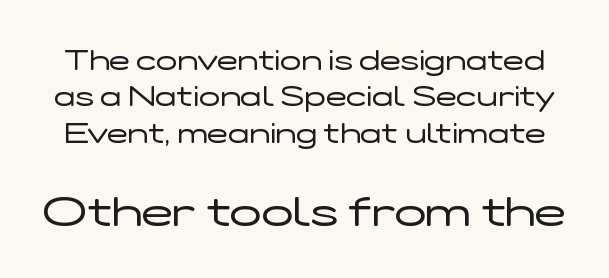
{"serif": "no", "italic": "no", "bold": "no", "weight": "regular", "width": "wide", "stroke_contrast": "low", "x_height": "medium", "monospaced": "no", "underline": "no", "line_spacing": "normal", "line_spacing_ratio": 1.3, "letter_spacing": "normal", "letter_spacing_em": 0.0, "larger_block": "second", "size_ratio": 1.5, "glyph_px": 42}
